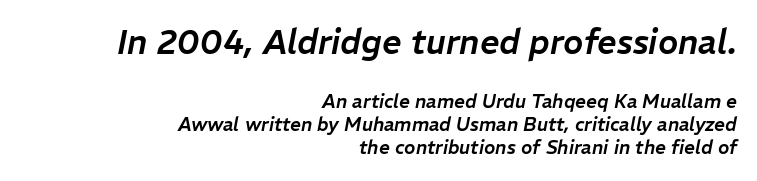
Clear beneath every line of the passage. No extra tracking has been applied to these lines. Which margin do the lines hug? The right one — the left edge is uneven. The rendering uses natural spacing where letterforms have individual widths. The letters are slanted; this is an italic face. These two chunks differ in scale, with the top chunk taking the larger measure.
